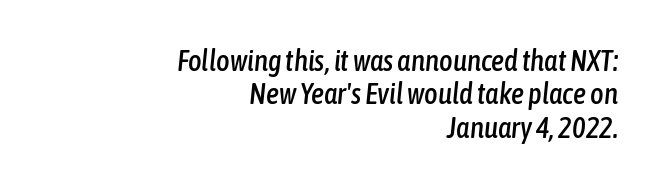
Q: Is the text italic (slanted)? A: Yes, it leans right by about 6 degrees.
Q: Is the text underlined? A: No.
Q: How is the paragraph aligned? A: Right-aligned.
Q: Is the spacing between letters normal or unusually wide? A: Normal.
Q: Is the spacing between lines tight, normal or loose? A: Tight.
Q: Width (condensed, normal, or wide)? A: Condensed.
Q: Stroke contrast? A: Low.
Q: x-height? A: Medium.
Q: Monospaced? A: No.
